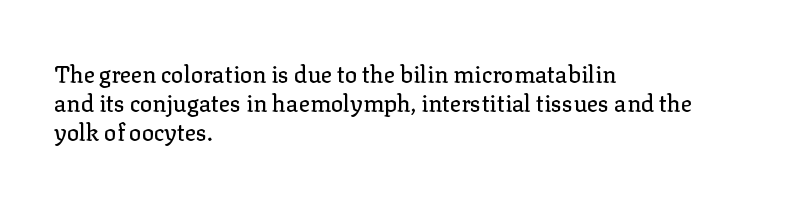
Interline gaps are of average width in this sample. Short note: letters normally spaced. Posture: vertical. The strip under each line holds only bare page. Which margin do the lines hug? The left one — the right edge is uneven.
